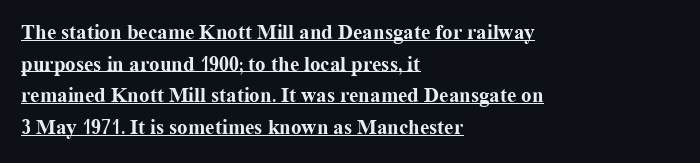
The image shows 21 px bold type, upright; set left-aligned, normal line spacing (1.51x), normal letter spacing, underlined.
